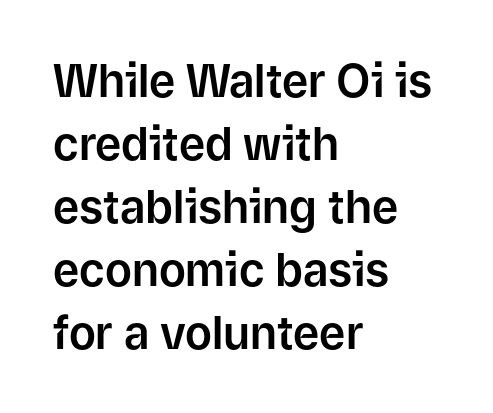
The image shows 45 px sans-serif type, upright; set left-aligned, normal line spacing (1.4x), normal letter spacing, not underlined; low stroke contrast and a medium x-height.
